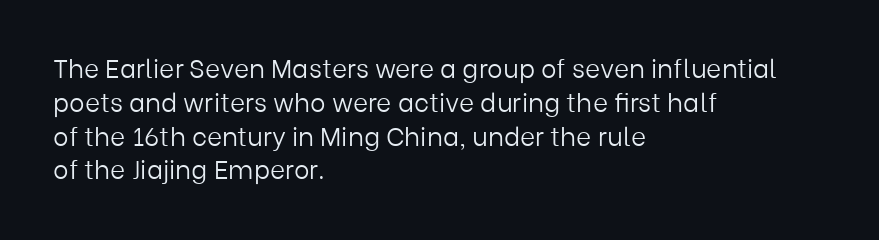
{"italic": "no", "bold": "no", "underline": "no", "align": "left", "line_spacing": "normal", "line_spacing_ratio": 1.3, "letter_spacing": "normal", "letter_spacing_em": 0.0, "glyph_px": 26}
